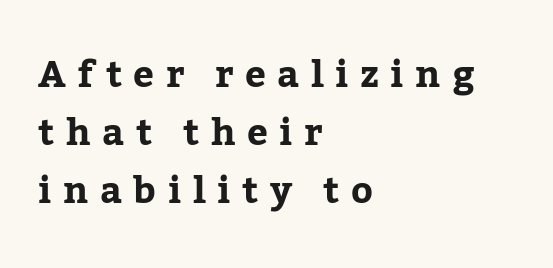
Q: Is the text italic (slanted)? A: No, it is upright.
Q: Is the typeface a serif or a sans-serif typeface? A: Serif.
Q: Is the text underlined? A: No.
Q: How is the paragraph aligned? A: Left-aligned.
Q: Is the spacing between letters normal or unusually wide? A: Unusually wide.
Q: Is the spacing between lines tight, normal or loose? A: Normal.
Q: Width (condensed, normal, or wide)? A: Normal.
Q: Stroke contrast? A: Low.
Q: x-height? A: Medium.
Q: Monospaced? A: No.
